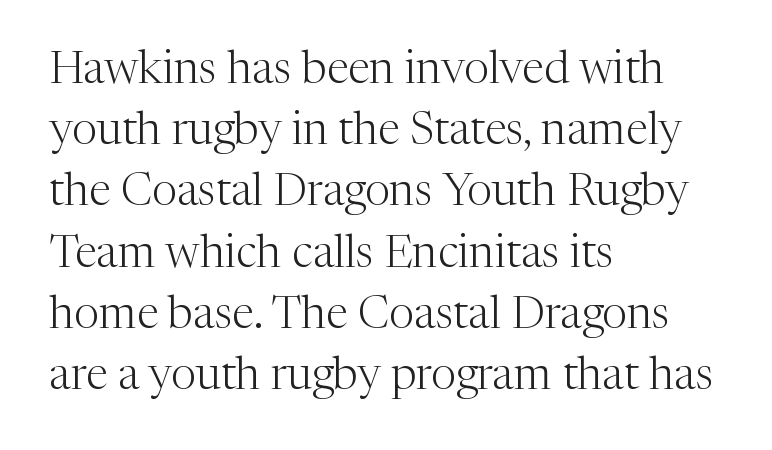
{"serif": "yes", "italic": "no", "bold": "no", "weight": "light", "width": "normal", "stroke_contrast": "medium", "x_height": "medium", "monospaced": "no", "underline": "no", "align": "left", "line_spacing": "normal", "line_spacing_ratio": 1.36, "letter_spacing": "normal", "letter_spacing_em": 0.0, "glyph_px": 45}
